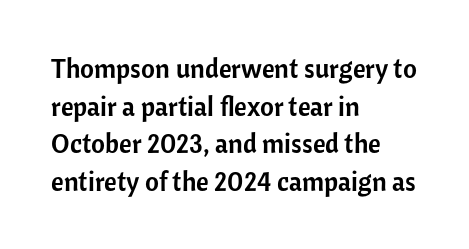
The image shows 27 px text type, upright; set left-aligned, normal line spacing (1.39x), normal letter spacing, not underlined.
